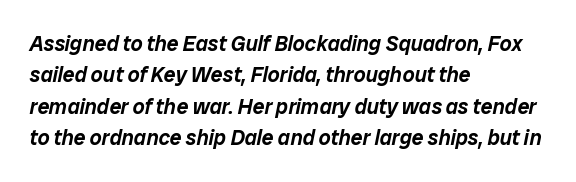
{"italic": "yes", "lean": "right", "slant_degrees": 12, "underline": "no", "align": "left", "line_spacing": "normal", "line_spacing_ratio": 1.49, "letter_spacing": "normal", "letter_spacing_em": 0.0, "glyph_px": 21}
